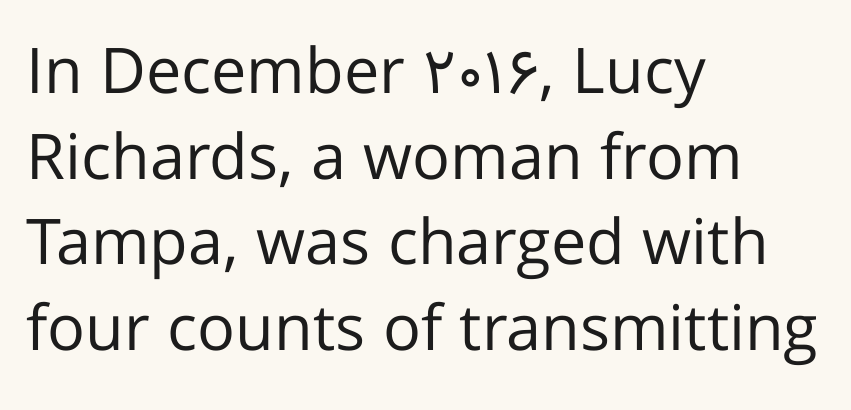
The image shows 63 px regular-weight sans-serif type, upright; set left-aligned, normal line spacing (1.36x), normal letter spacing, not underlined; low stroke contrast and a medium x-height.
